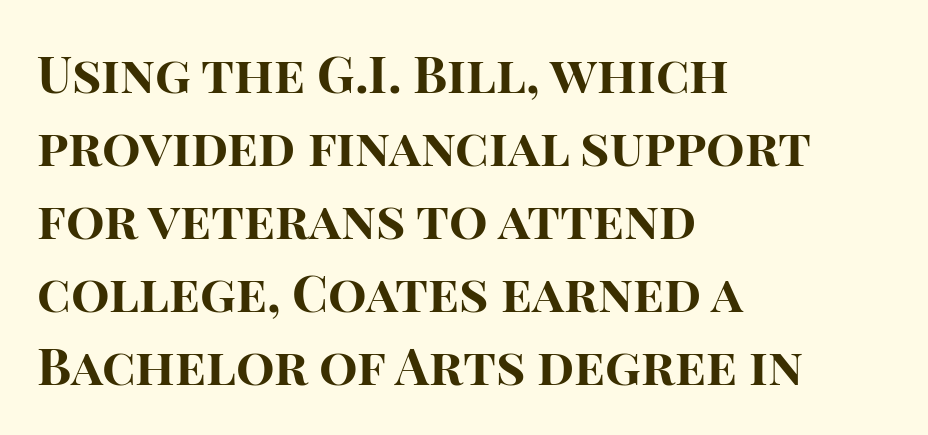
Compared with typical body copy, the letter spacing here is the same. Are there feet on the stems? There aren't — it's a sans. The letters stand straight up with perfectly vertical stems. Quick note: interline space is typical. Weight check: bold — yes, fully.
